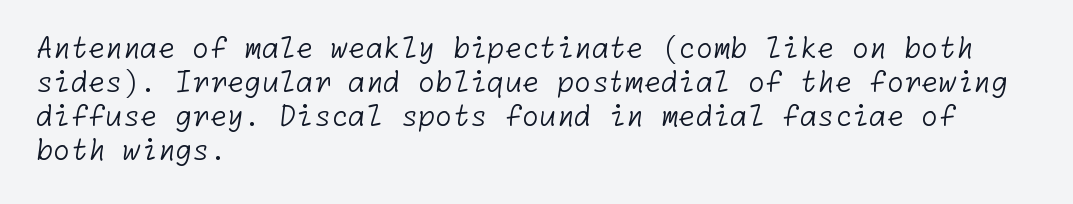
{"serif": "no", "bold": "no", "weight": "light", "width": "normal", "stroke_contrast": "low", "x_height": "medium", "underline": "no", "align": "left", "line_spacing_ratio": 1.22, "letter_spacing": "normal", "letter_spacing_em": 0.0, "glyph_px": 28}
